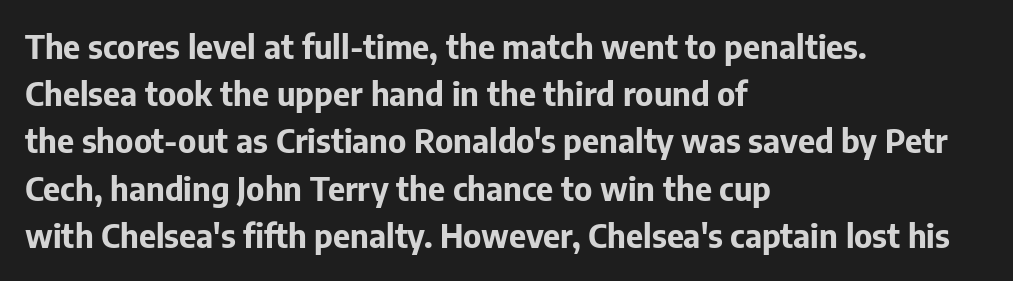
{"serif": "no", "italic": "no", "bold": "yes", "weight": "bold", "width": "normal", "stroke_contrast": "low", "x_height": "medium", "monospaced": "no", "underline": "no", "align": "left", "line_spacing": "normal", "line_spacing_ratio": 1.43, "letter_spacing": "normal", "letter_spacing_em": 0.0, "glyph_px": 33}
